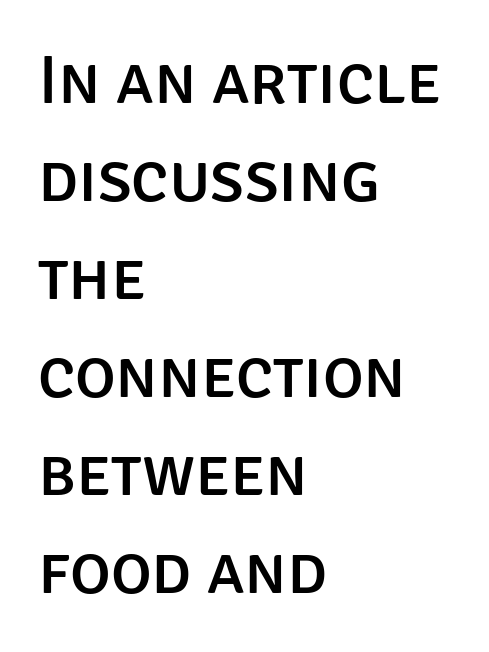
Q: Is the text italic (slanted)? A: No, it is upright.
Q: Is the typeface a serif or a sans-serif typeface? A: Sans-serif.
Q: Is the text underlined? A: No.
Q: How is the paragraph aligned? A: Left-aligned.
Q: Is the spacing between letters normal or unusually wide? A: Normal.
Q: Is the spacing between lines tight, normal or loose? A: Normal.
Q: Width (condensed, normal, or wide)? A: Normal.
Q: Stroke contrast? A: Low.
Q: x-height? A: Large.
Q: Monospaced? A: No.
